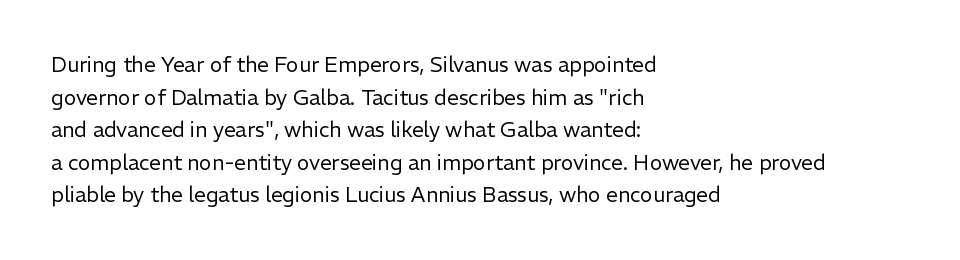
The image shows 21 px text type, upright; set left-aligned, normal line spacing (1.55x), normal letter spacing, not underlined.
